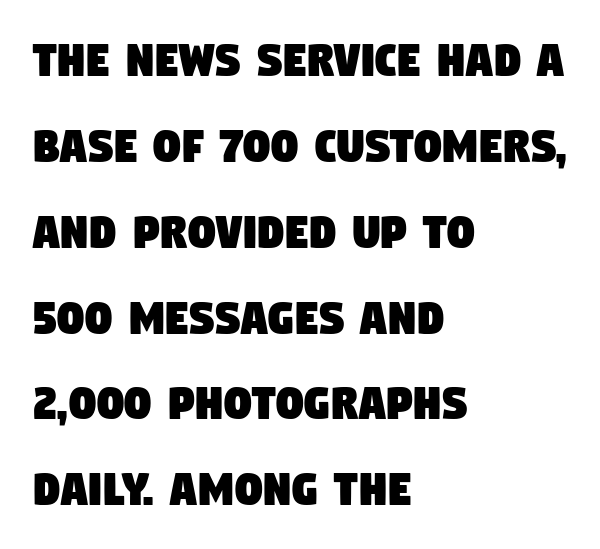
The lines in this sample share a left origin and differ only in where they stop. Compared with typical paragraphs, the rows here are spaced about the same. A typesetter would call this zero additional tracking. Observe the absence of serifs on each vertical stroke in this sample. The face used here is proportionally spaced, like ordinary book or web type.
